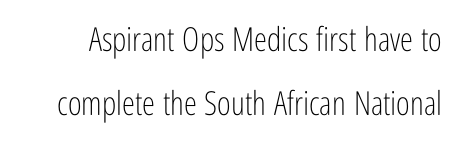
Q: Is the text bold? A: No.
Q: Is the text italic (slanted)? A: No, it is upright.
Q: Is the typeface a serif or a sans-serif typeface? A: Sans-serif.
Q: Is the text underlined? A: No.
Q: Is the spacing between letters normal or unusually wide? A: Normal.
Q: Is the spacing between lines tight, normal or loose? A: Loose.
Q: Width (condensed, normal, or wide)? A: Condensed.
Q: Stroke contrast? A: Low.
Q: x-height? A: Medium.
Q: Monospaced? A: No.
